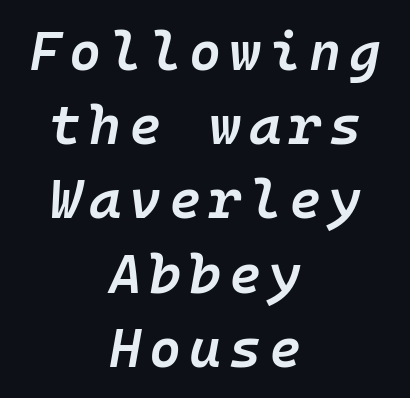
{"italic": "yes", "lean": "right", "slant_degrees": 10, "bold": "semi", "weight": "semibold", "width": "normal", "stroke_contrast": "low", "x_height": "medium", "monospaced": "yes", "underline": "no", "align": "center", "line_spacing": "normal", "line_spacing_ratio": 1.35, "glyph_px": 55}
